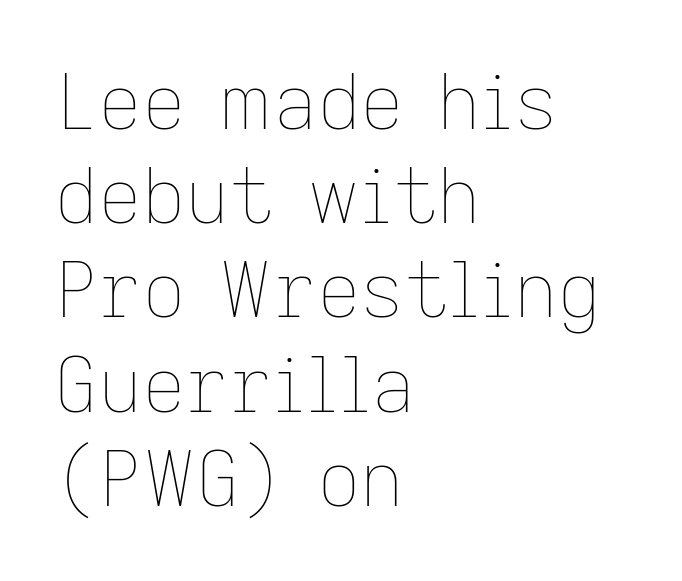
The image shows 76 px thin type, upright; set left-aligned, line spacing 1.24x, normal letter spacing, not underlined; low stroke contrast and a medium x-height.
